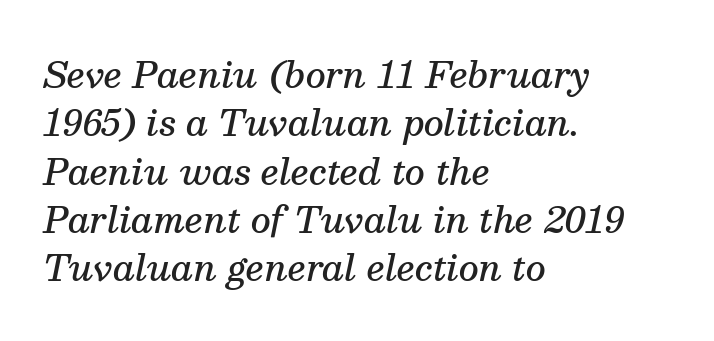
Q: Is the text bold? A: Semi-bold.
Q: Is the text italic (slanted)? A: Yes, it leans right by about 13 degrees.
Q: Is the typeface a serif or a sans-serif typeface? A: Serif.
Q: Is the text underlined? A: No.
Q: How is the paragraph aligned? A: Left-aligned.
Q: Is the spacing between letters normal or unusually wide? A: Normal.
Q: Is the spacing between lines tight, normal or loose? A: Normal.
Q: Width (condensed, normal, or wide)? A: Normal.
Q: Stroke contrast? A: Medium.
Q: x-height? A: Medium.
Q: Monospaced? A: No.
